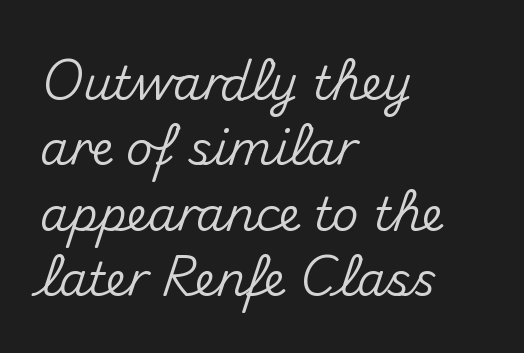
Any mark beneath the type? The region is blank. Interline gaps are of average width in this sample. Serifs: no, the terminals of the letterforms are clean. Line beginnings align vertically; line endings do not.
